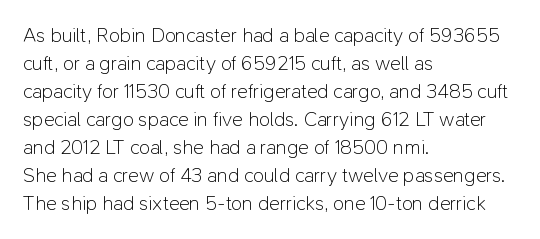
The image shows 20 px text type, upright; set left-aligned, normal line spacing (1.4x), normal letter spacing, not underlined.
